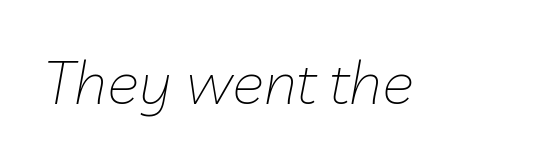
{"italic": "yes", "lean": "right", "slant_degrees": 10, "bold": "no", "weight": "thin", "width": "normal", "stroke_contrast": "low", "x_height": "medium", "monospaced": "no", "underline": "no", "letter_spacing": "normal", "letter_spacing_em": 0.0, "glyph_px": 60}
